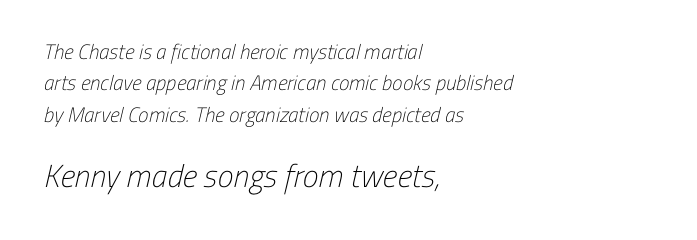
The image shows 32 px light, condensed sans-serif type; set left-aligned, normal line spacing (1.49x), normal letter spacing, not underlined; the second (bottom) block is 1.52x larger; low stroke contrast and a medium x-height.
